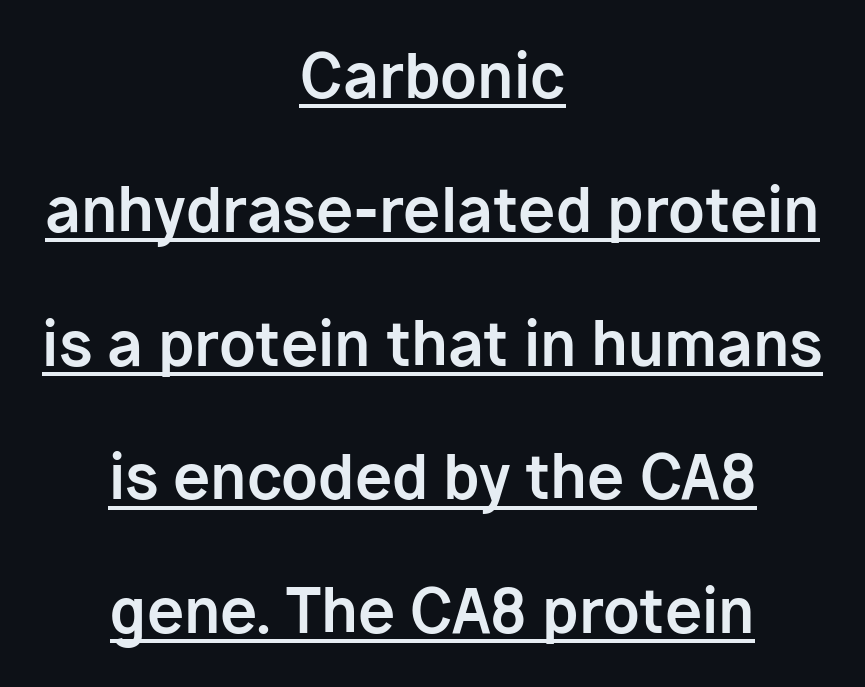
{"serif": "no", "italic": "no", "bold": "yes", "weight": "bold", "width": "normal", "stroke_contrast": "low", "x_height": "medium", "monospaced": "no", "underline": "yes", "align": "center", "line_spacing": "loose", "line_spacing_ratio": 2.23, "letter_spacing": "normal", "letter_spacing_em": 0.0, "glyph_px": 60}
